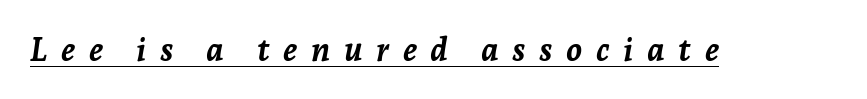
{"italic": "yes", "lean": "right", "slant_degrees": 7, "bold": "yes", "weight": "semibold", "width": "normal", "stroke_contrast": "low", "x_height": "medium", "monospaced": "no", "underline": "yes", "letter_spacing": "wide", "letter_spacing_em": 0.42, "glyph_px": 32}
